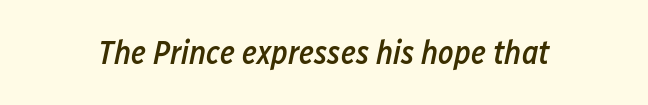
The image shows 33 px semibold, condensed type, italic (leaning right); set normal letter spacing, not underlined; low stroke contrast and a medium x-height.
